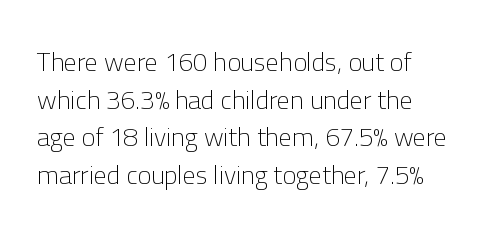
The image shows 26 px text type, upright; set left-aligned, normal line spacing (1.45x), normal letter spacing, not underlined.
